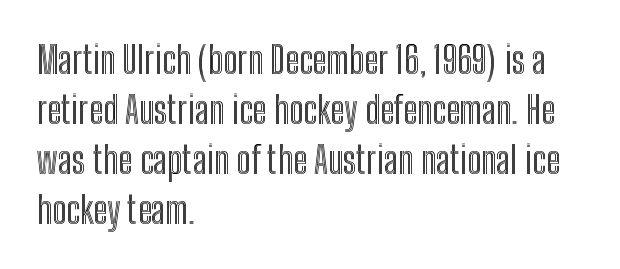
Q: Is the text italic (slanted)? A: No, it is upright.
Q: Is the text underlined? A: No.
Q: How is the paragraph aligned? A: Left-aligned.
Q: Is the spacing between letters normal or unusually wide? A: Normal.
Q: Is the spacing between lines tight, normal or loose? A: Normal.
Q: Width (condensed, normal, or wide)? A: Condensed.
Q: x-height? A: Medium.
Q: Monospaced? A: No.
